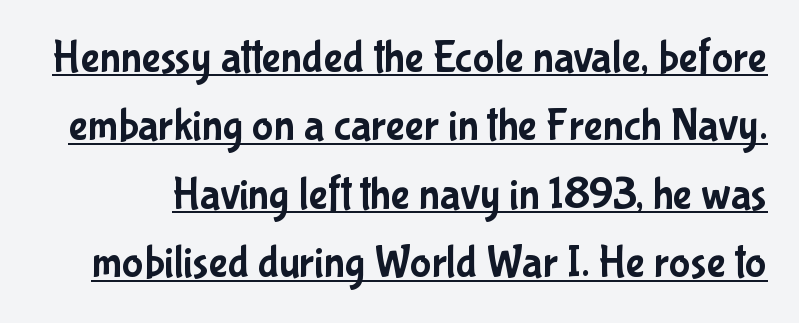
Q: Is the text italic (slanted)? A: No, it is upright.
Q: Is the typeface a serif or a sans-serif typeface? A: Sans-serif.
Q: Is the text underlined? A: Yes.
Q: Is the spacing between letters normal or unusually wide? A: Normal.
Q: Is the spacing between lines tight, normal or loose? A: Normal.
Q: Width (condensed, normal, or wide)? A: Condensed.
Q: Stroke contrast? A: Low.
Q: x-height? A: Medium.
Q: Monospaced? A: No.
